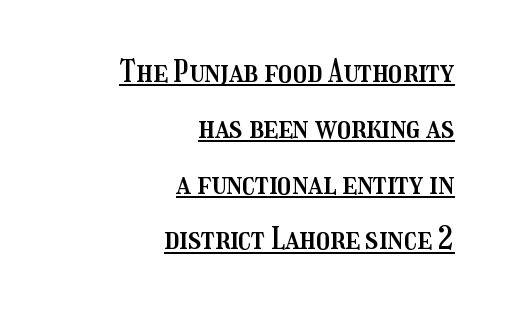
{"italic": "no", "width": "condensed", "stroke_contrast": "medium", "x_height": "medium", "monospaced": "no", "underline": "yes", "align": "right", "line_spacing_ratio": 1.8, "letter_spacing": "normal", "letter_spacing_em": 0.0, "glyph_px": 31}
